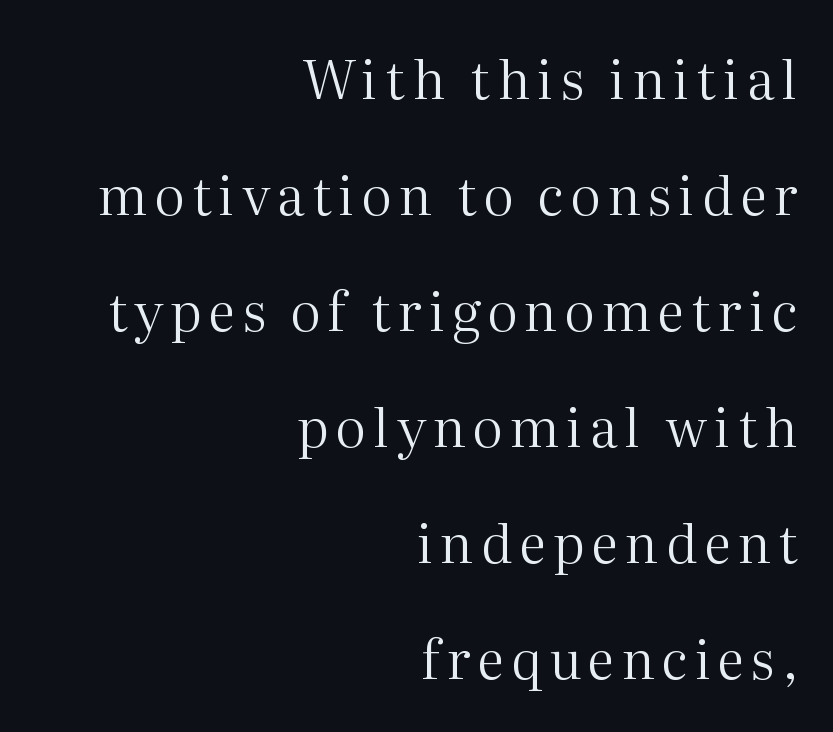
The image shows 54 px regular-weight serif type, upright; set right-aligned, loose line spacing (2.15x), not underlined; medium stroke contrast and a medium x-height.
